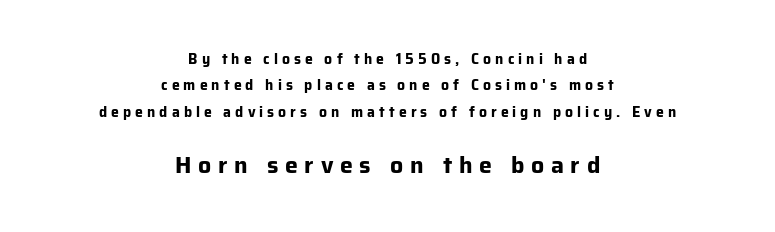
Q: Is the text bold? A: Yes.
Q: Is the text italic (slanted)? A: No, it is upright.
Q: Is the text underlined? A: No.
Q: How is the paragraph aligned? A: Centered.
Q: Is the spacing between letters normal or unusually wide? A: Unusually wide.
Q: Which block of text is set in a larger size, the first (top) or the second (bottom)? A: The second (bottom) one.
